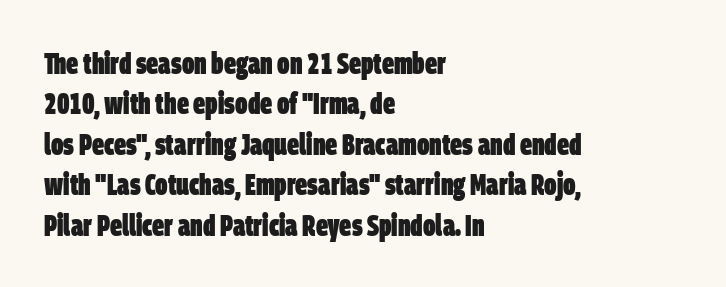
{"serif": "no", "bold": "yes", "weight": "heavy", "width": "condensed", "stroke_contrast": "low", "x_height": "large", "monospaced": "no", "underline": "no", "align": "left", "line_spacing": "normal", "line_spacing_ratio": 1.35, "letter_spacing": "normal", "letter_spacing_em": 0.0, "glyph_px": 30}
